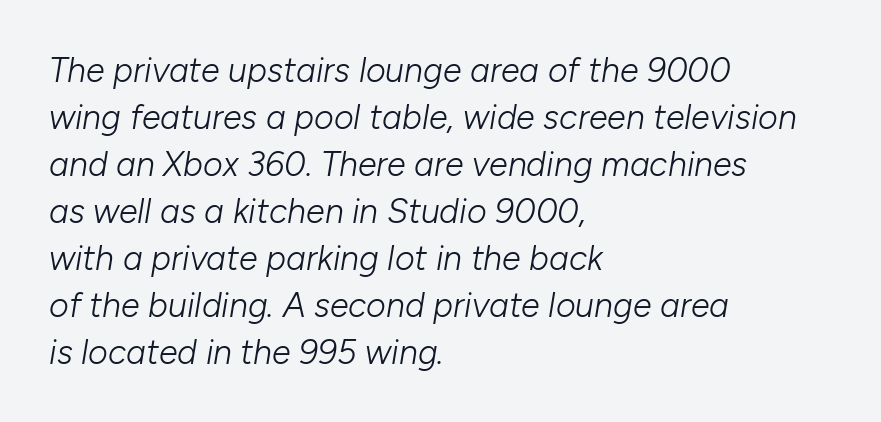
The image shows 34 px light type, italic (leaning right); set left-aligned, normal line spacing (1.38x), normal letter spacing, not underlined; low stroke contrast and a medium x-height.
